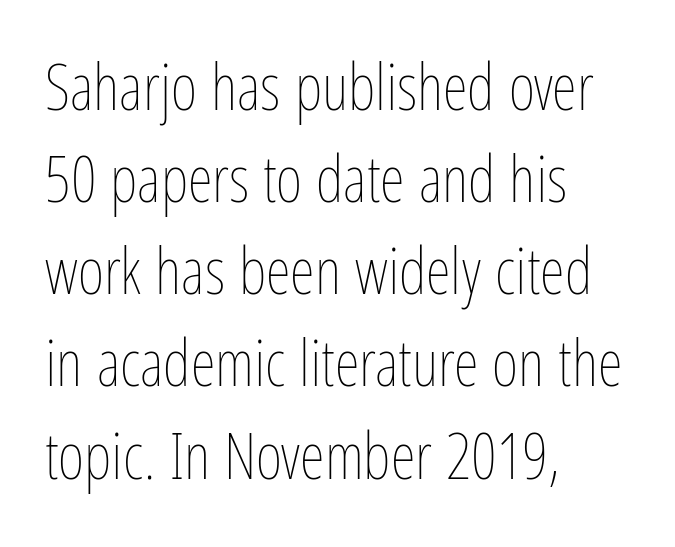
Spacing between characters is what you'd get straight out of the box. Line beginnings align vertically; line endings do not. This sample uses an upright cut, with every glyph sitting square on the baseline. Spacing verdict: proportional, widths tailored to each character. Words float on clear page, feet unadorned.
